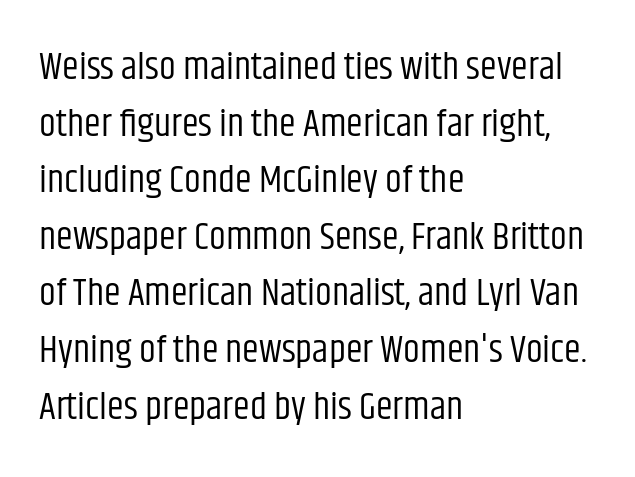
The image shows 38 px regular-weight, condensed sans-serif type, upright; set left-aligned, normal line spacing (1.49x), normal letter spacing, not underlined; low stroke contrast and a large x-height.
